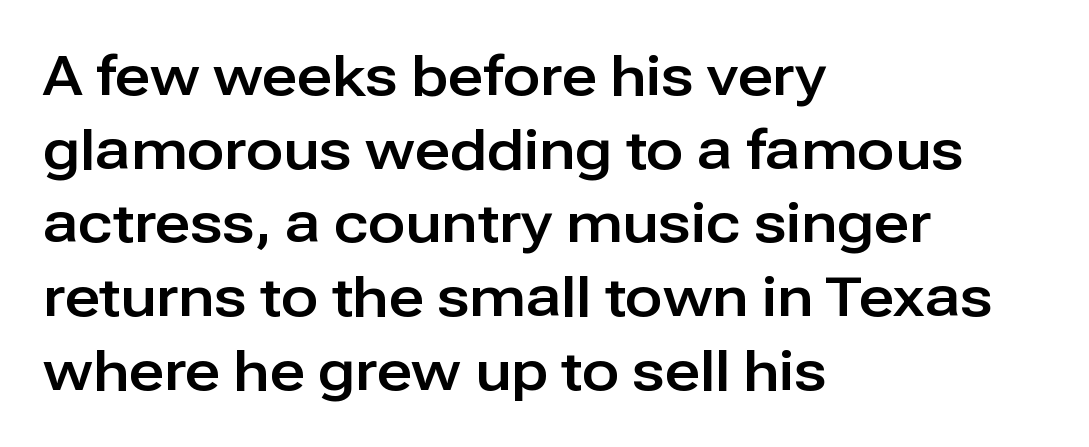
{"serif": "no", "italic": "no", "width": "normal", "stroke_contrast": "low", "x_height": "medium", "monospaced": "no", "underline": "no", "align": "left", "line_spacing": "normal", "line_spacing_ratio": 1.34, "letter_spacing": "normal", "letter_spacing_em": 0.0, "glyph_px": 55}
